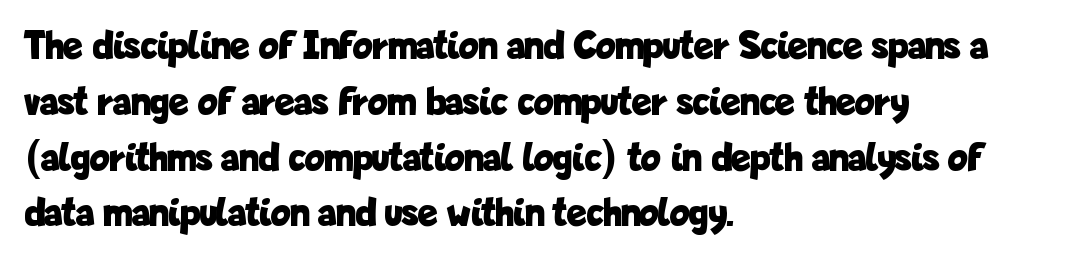
The image shows 41 px bold, condensed sans-serif type, upright; set left-aligned, normal line spacing (1.36x), normal letter spacing, not underlined; low stroke contrast and a medium x-height.
